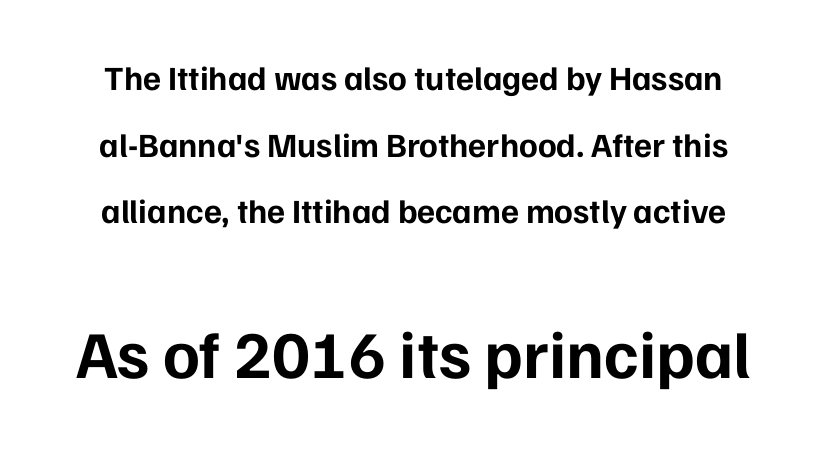
Q: Is the text bold? A: Yes.
Q: Is the text italic (slanted)? A: No, it is upright.
Q: Is the typeface a serif or a sans-serif typeface? A: Sans-serif.
Q: Is the text underlined? A: No.
Q: Is the spacing between letters normal or unusually wide? A: Normal.
Q: Is the spacing between lines tight, normal or loose? A: Loose.
Q: Which block of text is set in a larger size, the first (top) or the second (bottom)? A: The second (bottom) one.
Q: Width (condensed, normal, or wide)? A: Normal.
Q: Stroke contrast? A: Low.
Q: x-height? A: Medium.
Q: Monospaced? A: No.
